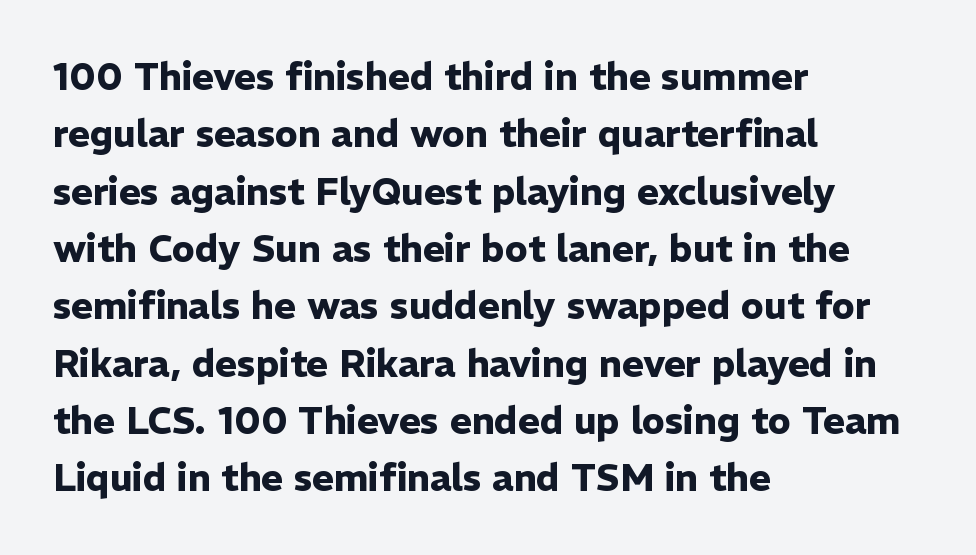
Line spacing here is normal. The baseline area is clear. Short and long lines alike share a common starting point at left. These lines carry a lot of weight — the face is fully bold. Serif or sans? Sans — the stroke terminals are bare.
